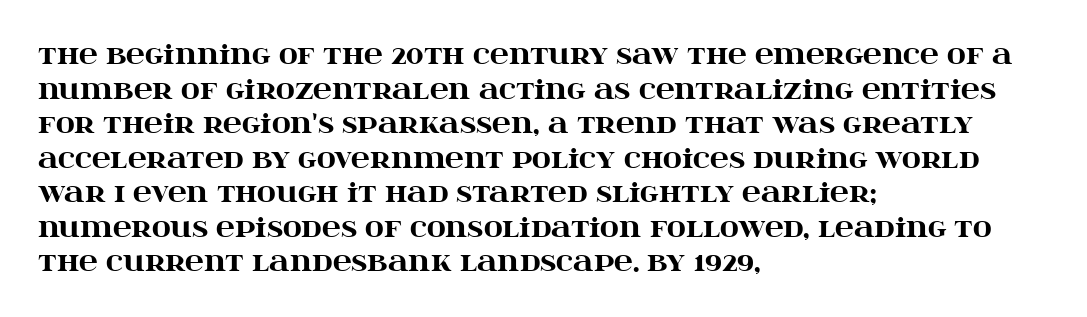
Q: Is the text bold? A: Yes.
Q: Is the text italic (slanted)? A: No, it is upright.
Q: Is the text underlined? A: No.
Q: How is the paragraph aligned? A: Left-aligned.
Q: Is the spacing between letters normal or unusually wide? A: Normal.
Q: Is the spacing between lines tight, normal or loose? A: Normal.
